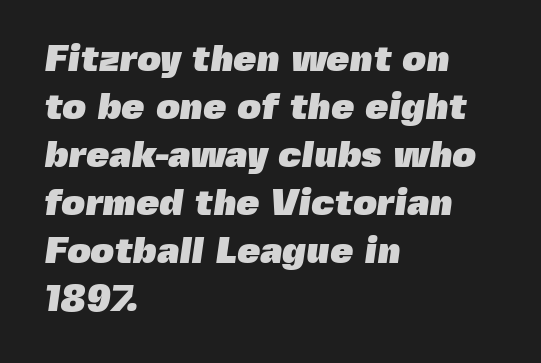
Regular leading. Nope, no serifs anywhere on these letters. Character widths vary here, with narrow letters taking less room than wide ones. The glyphs are unaccompanied by any horizontal stroke below them. On the weight axis this lands at bold, roughly 700.
